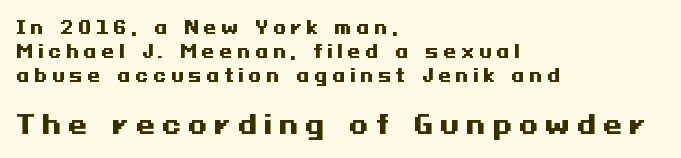
{"italic": "no", "bold": "yes", "underline": "no", "align": "left", "line_spacing": "normal", "line_spacing_ratio": 1.42, "letter_spacing": "wide", "letter_spacing_em": 0.27, "larger_block": "second", "size_ratio": 1.47, "glyph_px": 25}
